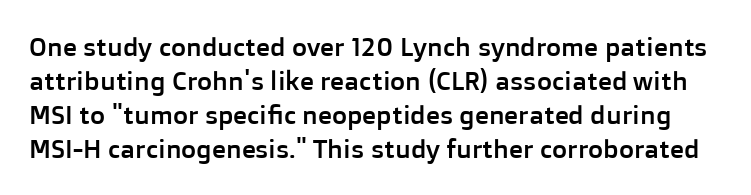
Q: Is the text italic (slanted)? A: No, it is upright.
Q: Is the text underlined? A: No.
Q: Is the spacing between letters normal or unusually wide? A: Normal.
Q: Is the spacing between lines tight, normal or loose? A: Normal.
